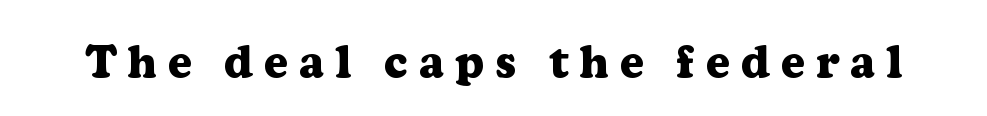
The image shows 46 px heavy serif type, upright; set unusually wide letter spacing (+0.24 em), not underlined; low stroke contrast and a medium x-height.
